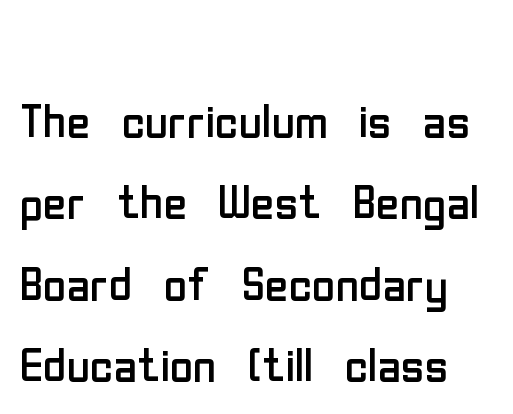
Q: Is the text bold? A: No.
Q: Is the text italic (slanted)? A: No, it is upright.
Q: Is the typeface a serif or a sans-serif typeface? A: Sans-serif.
Q: Is the text underlined? A: No.
Q: Is the spacing between letters normal or unusually wide? A: Normal.
Q: Is the spacing between lines tight, normal or loose? A: Normal.
Q: Width (condensed, normal, or wide)? A: Condensed.
Q: Stroke contrast? A: Low.
Q: x-height? A: Medium.
Q: Monospaced? A: No.
